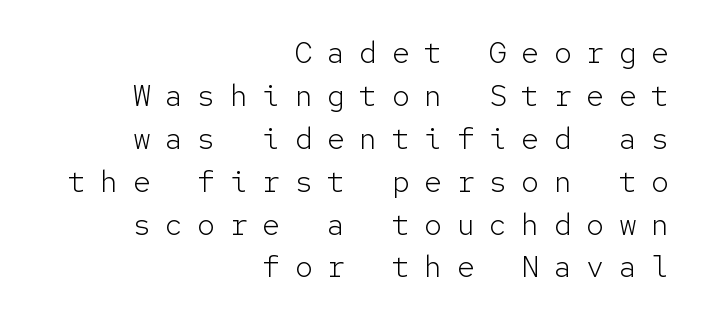
The image shows 30 px light sans-serif type, upright, monospaced; set right-aligned, normal line spacing (1.43x), unusually wide letter spacing (+0.48 em), not underlined; low stroke contrast and a medium x-height.
